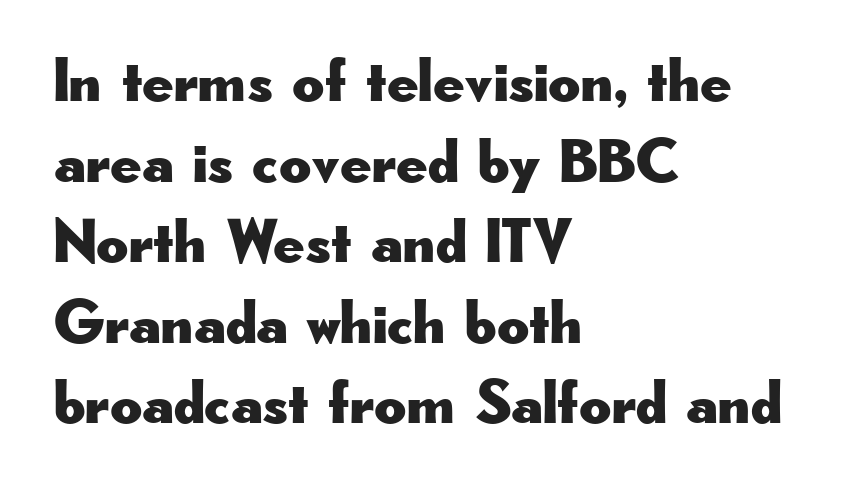
Q: Is the text italic (slanted)? A: No, it is upright.
Q: Is the typeface a serif or a sans-serif typeface? A: Sans-serif.
Q: Is the text underlined? A: No.
Q: How is the paragraph aligned? A: Left-aligned.
Q: Is the spacing between letters normal or unusually wide? A: Normal.
Q: Is the spacing between lines tight, normal or loose? A: Normal.
Q: Width (condensed, normal, or wide)? A: Wide.
Q: Stroke contrast? A: Low.
Q: x-height? A: Small.
Q: Monospaced? A: No.
